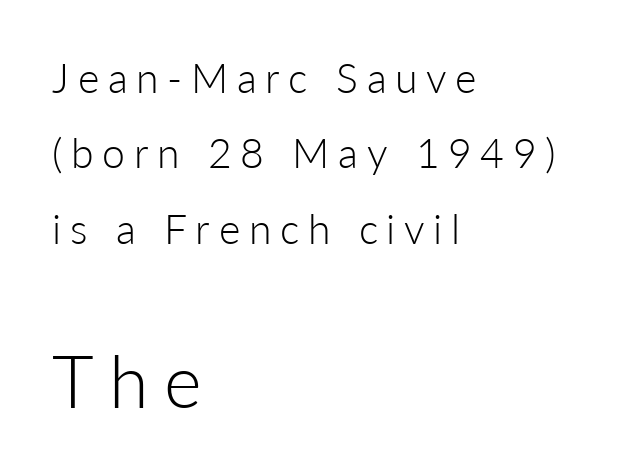
{"serif": "no", "italic": "no", "bold": "no", "weight": "light", "width": "normal", "stroke_contrast": "low", "x_height": "medium", "monospaced": "no", "underline": "no", "align": "left", "line_spacing_ratio": 1.84, "letter_spacing": "wide", "letter_spacing_em": 0.21, "larger_block": "second", "size_ratio": 1.76, "glyph_px": 72}
